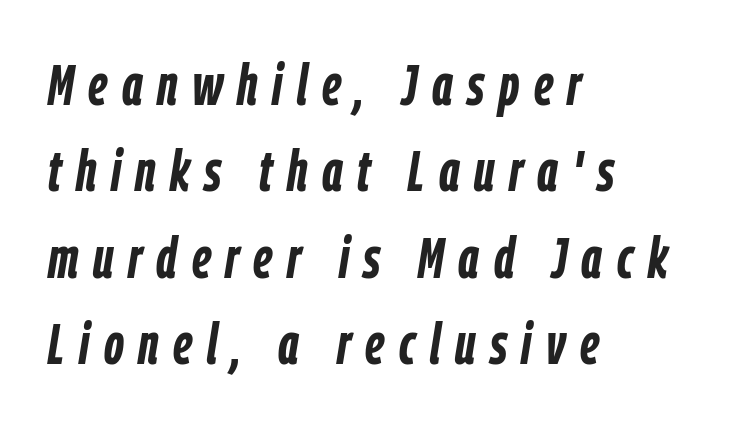
The font is running at its bold setting. In terms of letterspacing, this is a distinctly airy, spread setting. Vertical spacing — default. Emphasis-style slanted type is in use. Leftover space on each line is placed entirely after the last word. Character widths vary here, with narrow letters taking less room than wide ones.
